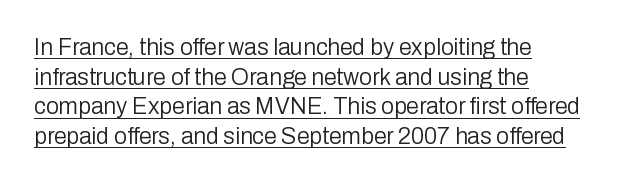
Q: Is the text bold? A: No.
Q: Is the text italic (slanted)? A: No, it is upright.
Q: Is the text underlined? A: Yes.
Q: How is the paragraph aligned? A: Left-aligned.
Q: Is the spacing between letters normal or unusually wide? A: Normal.
Q: Is the spacing between lines tight, normal or loose? A: Normal.
